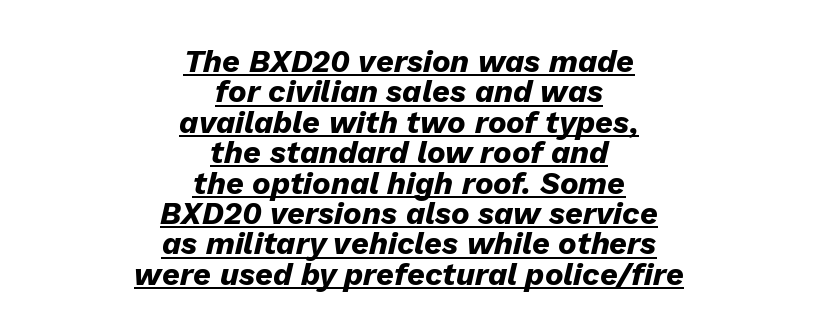
The image shows 31 px heavy type, italic (leaning right); set centered, tight line spacing (0.98x), normal letter spacing, underlined; low stroke contrast and a medium x-height.
